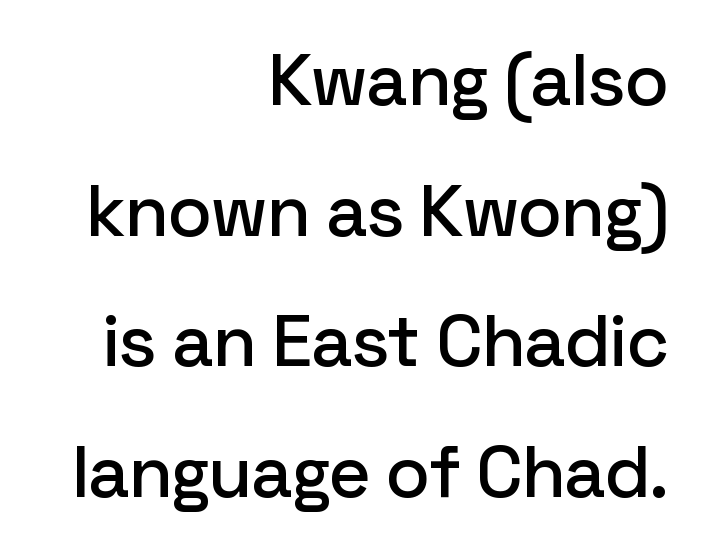
Q: Is the text italic (slanted)? A: No, it is upright.
Q: Is the typeface a serif or a sans-serif typeface? A: Sans-serif.
Q: Is the text underlined? A: No.
Q: How is the paragraph aligned? A: Right-aligned.
Q: Is the spacing between letters normal or unusually wide? A: Normal.
Q: Width (condensed, normal, or wide)? A: Normal.
Q: Stroke contrast? A: Low.
Q: x-height? A: Medium.
Q: Monospaced? A: No.
